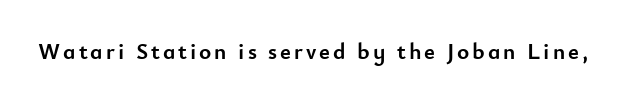
Q: Is the text bold? A: Yes.
Q: Is the text italic (slanted)? A: No, it is upright.
Q: Is the text underlined? A: No.
